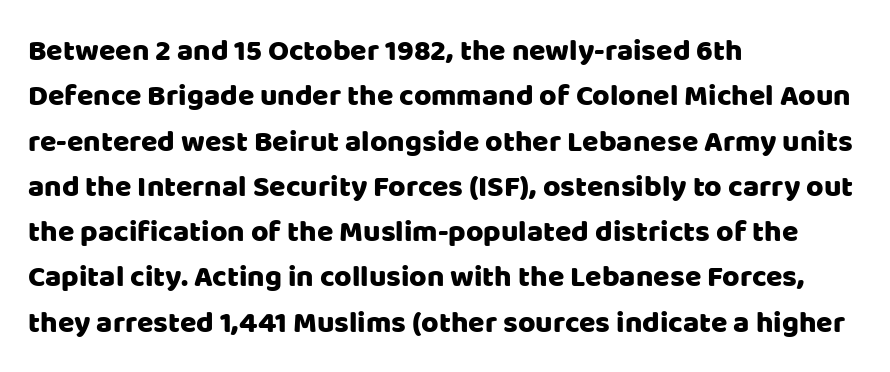
The image shows 30 px sans-serif type, upright; set left-aligned, normal line spacing (1.51x), normal letter spacing, not underlined; low stroke contrast and a large x-height.
